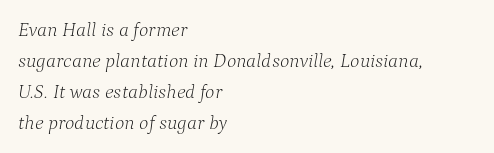
The image shows 20 px text type, italic (leaning right); set left-aligned, normal line spacing (1.55x), normal letter spacing, not underlined.
